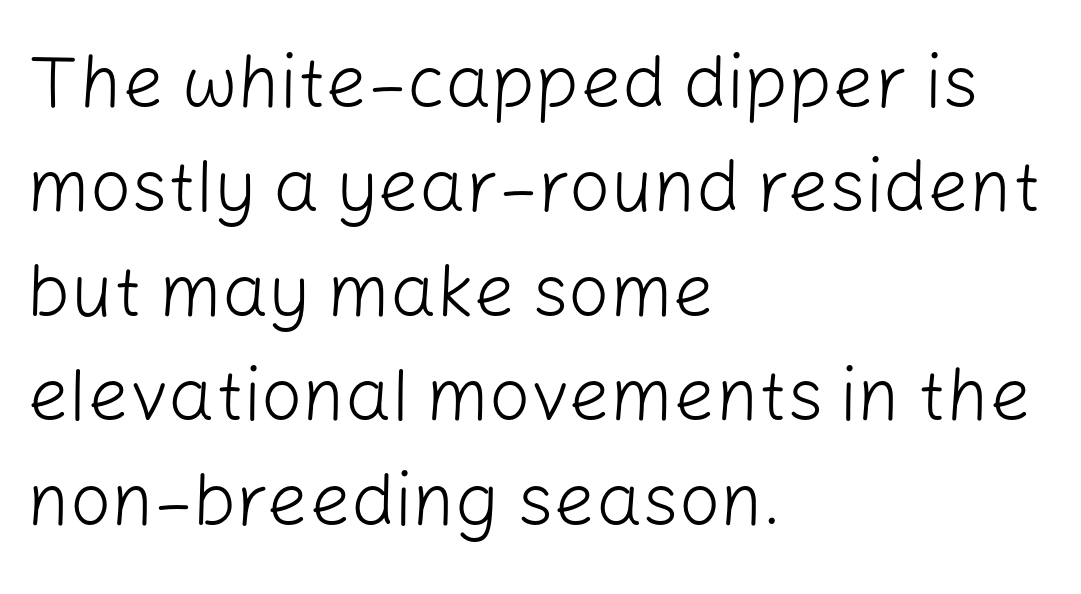
The image shows 73 px light sans-serif type, upright; set left-aligned, normal line spacing (1.43x), normal letter spacing, not underlined; low stroke contrast and a medium x-height.
